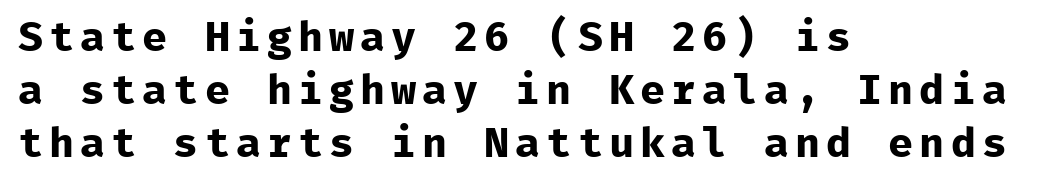
You could count columns in this text — the font is strictly monospaced. Descenders hang freely into open space. Ordinary non-slanted type is in use. I'd call this a sans setting — the letters go barefoot. Is there much room between lines? A standard amount, neither cramped nor airy.
